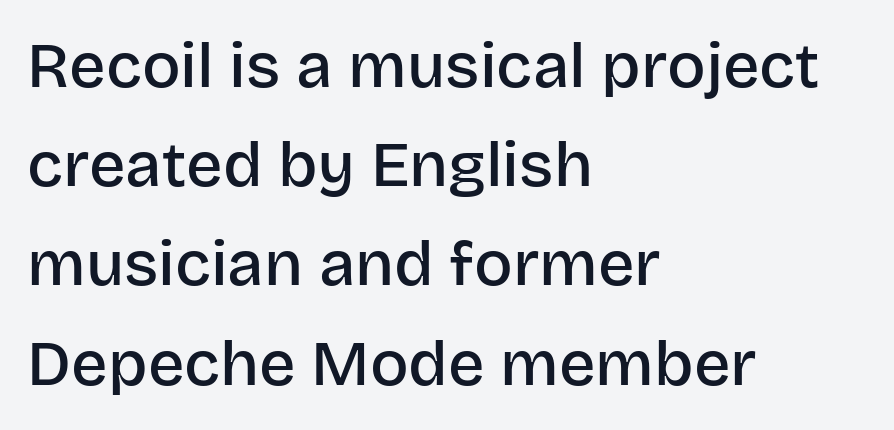
This block has exactly the height ordinary leading produces. Each line starts at the same left margin while the right side varies. Italic? Not at all — the glyphs are vertical. Varying glyph widths throughout — classic text-font behaviour. The typesetting leans somewhat heavy: a semibold. Look at the bottom of the vertical strokes: they stop flat, with no serifs.
